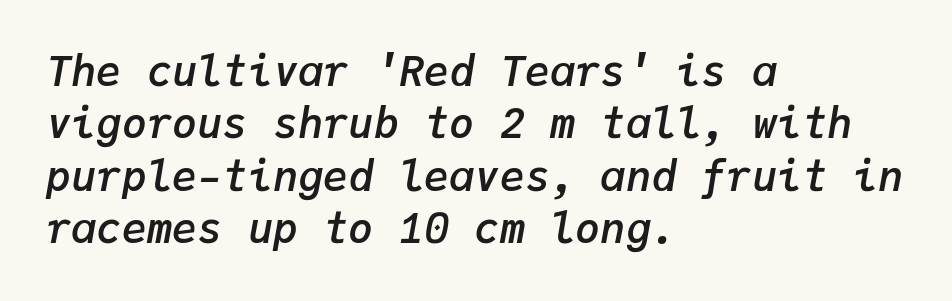
{"italic": "yes", "lean": "right", "slant_degrees": 9, "bold": "semi", "weight": "semibold", "width": "normal", "stroke_contrast": "low", "x_height": "medium", "monospaced": "yes", "underline": "no", "align": "left", "line_spacing": "normal", "line_spacing_ratio": 1.25, "letter_spacing": "normal", "letter_spacing_em": 0.0, "glyph_px": 42}
